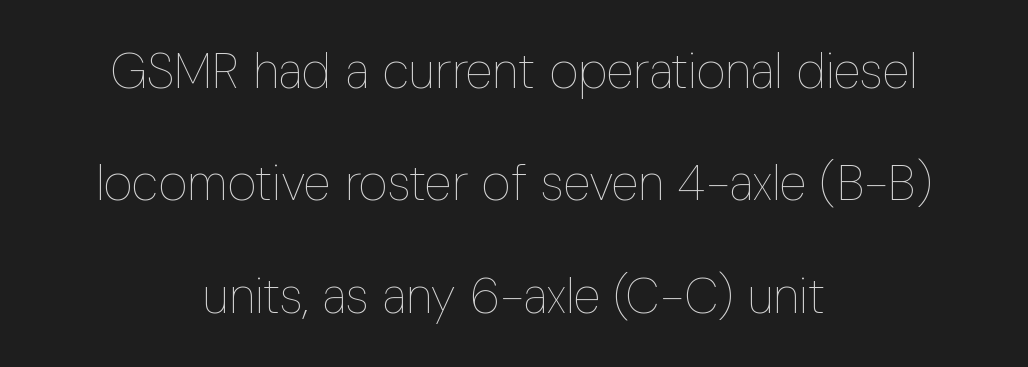
Q: Is the text bold? A: No.
Q: Is the text italic (slanted)? A: No, it is upright.
Q: Is the text underlined? A: No.
Q: How is the paragraph aligned? A: Centered.
Q: Is the spacing between letters normal or unusually wide? A: Normal.
Q: Is the spacing between lines tight, normal or loose? A: Loose.
Q: Width (condensed, normal, or wide)? A: Condensed.
Q: Stroke contrast? A: Low.
Q: x-height? A: Medium.
Q: Monospaced? A: No.
